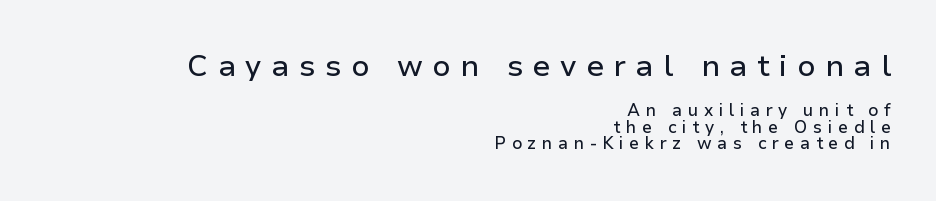
The image shows 30 px sans-serif type, upright; set right-aligned, tight line spacing (0.97x), unusually wide letter spacing (+0.32 em), not underlined; the first (top) block is 1.76x larger; low stroke contrast and a medium x-height.
